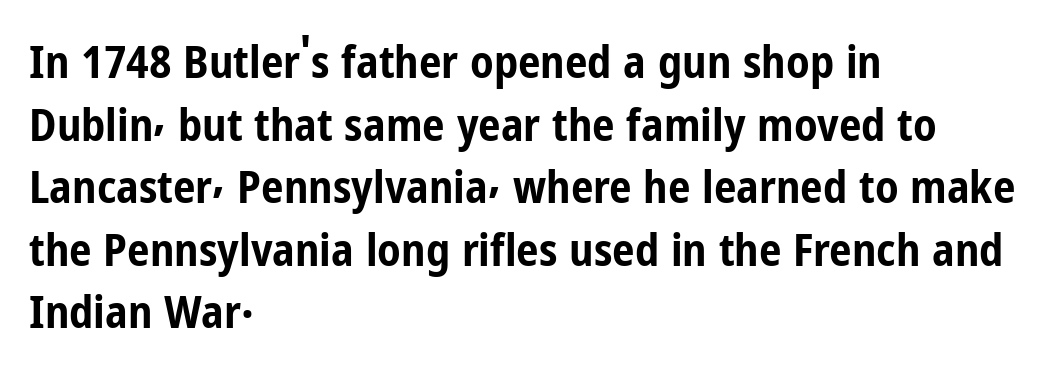
The image shows 45 px bold, condensed sans-serif type, upright; set left-aligned, normal line spacing (1.39x), normal letter spacing, not underlined; low stroke contrast and a medium x-height.
